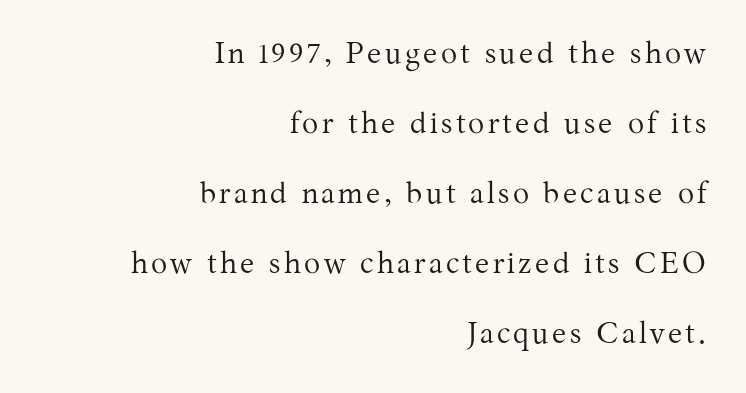
Stroke mass is kept to a normal reading level or below. Do the characters align in a grid? No, the font is proportional. Just letters on the line, the space beneath them empty. These lines are set flush right with a ragged left edge.
